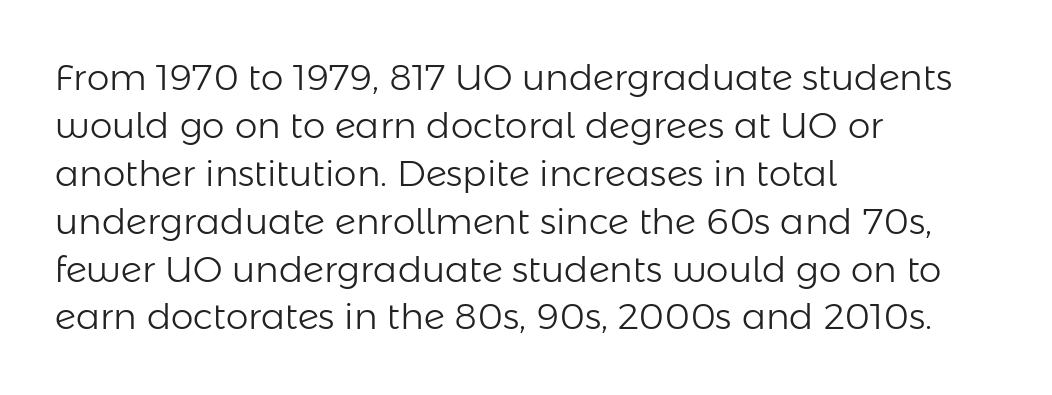
Q: Is the text bold? A: No.
Q: Is the text italic (slanted)? A: No, it is upright.
Q: Is the typeface a serif or a sans-serif typeface? A: Sans-serif.
Q: Is the text underlined? A: No.
Q: How is the paragraph aligned? A: Left-aligned.
Q: Is the spacing between letters normal or unusually wide? A: Normal.
Q: Is the spacing between lines tight, normal or loose? A: Normal.
Q: Width (condensed, normal, or wide)? A: Normal.
Q: Stroke contrast? A: Low.
Q: x-height? A: Medium.
Q: Monospaced? A: No.
